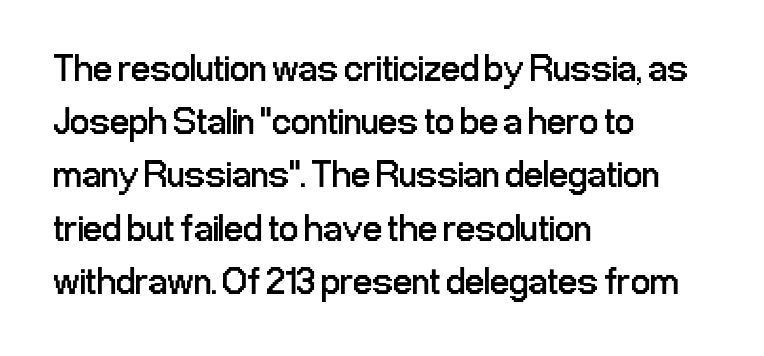
The image shows 38 px regular-weight, condensed sans-serif type, upright; set left-aligned, normal line spacing (1.4x), normal letter spacing, not underlined; low stroke contrast and a medium x-height.
